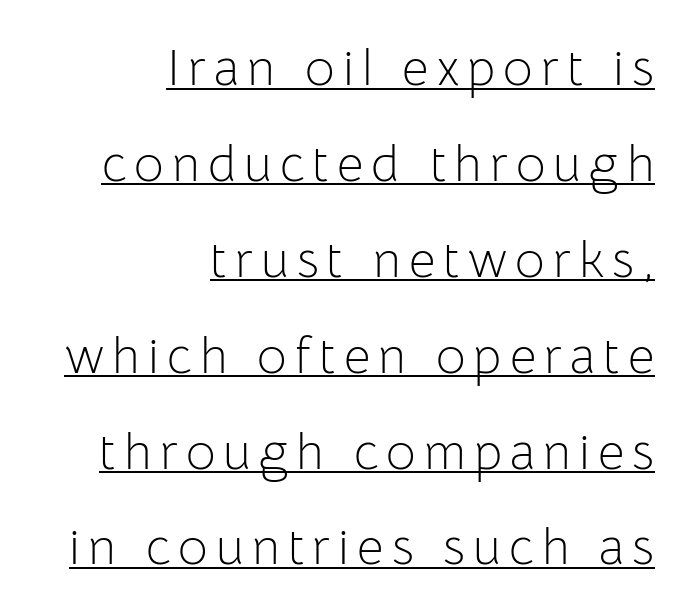
Underline: present. These glyphs show unthickened strokes, regular width or finer. This sample uses a sans-serif face. This sample is right-justified, so line beginnings fall wherever the words allow. These lines are rendered in a variable-pitch font.
